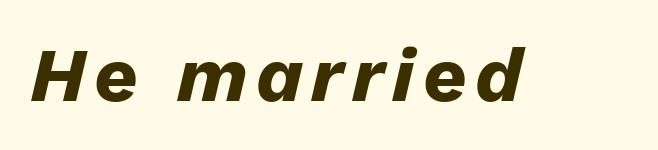
Q: Is the text bold? A: Yes.
Q: Is the text italic (slanted)? A: Yes, it leans right by about 13 degrees.
Q: Is the text underlined? A: No.
Q: Width (condensed, normal, or wide)? A: Normal.
Q: Stroke contrast? A: Low.
Q: x-height? A: Medium.
Q: Monospaced? A: No.
